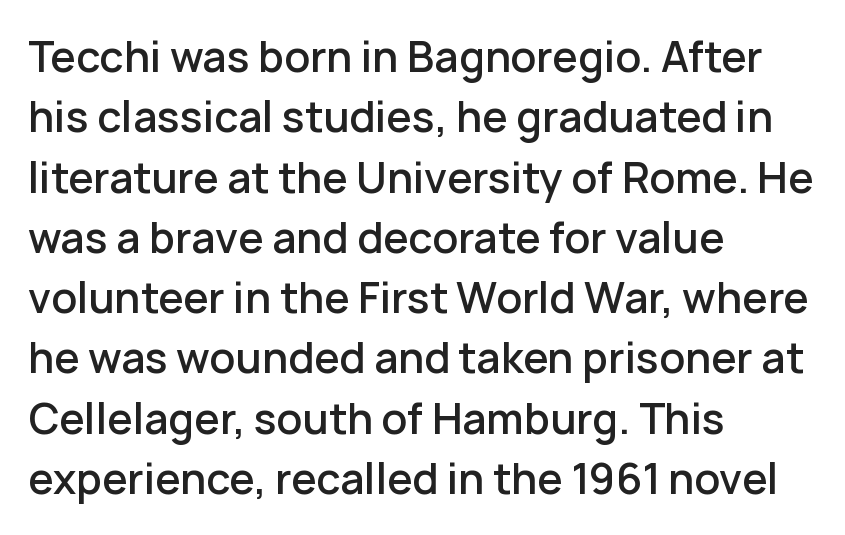
Q: Is the text bold? A: Semi-bold.
Q: Is the text italic (slanted)? A: No, it is upright.
Q: Is the typeface a serif or a sans-serif typeface? A: Sans-serif.
Q: Is the text underlined? A: No.
Q: How is the paragraph aligned? A: Left-aligned.
Q: Is the spacing between letters normal or unusually wide? A: Normal.
Q: Is the spacing between lines tight, normal or loose? A: Normal.
Q: Width (condensed, normal, or wide)? A: Normal.
Q: Stroke contrast? A: Low.
Q: x-height? A: Medium.
Q: Monospaced? A: No.
